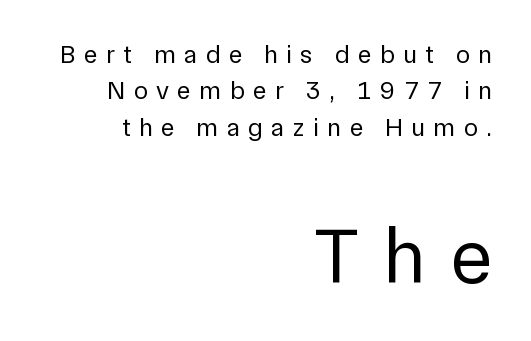
Q: Is the text bold? A: No.
Q: Is the text italic (slanted)? A: No, it is upright.
Q: Is the typeface a serif or a sans-serif typeface? A: Sans-serif.
Q: Is the text underlined? A: No.
Q: How is the paragraph aligned? A: Right-aligned.
Q: Is the spacing between letters normal or unusually wide? A: Unusually wide.
Q: Is the spacing between lines tight, normal or loose? A: Normal.
Q: Which block of text is set in a larger size, the first (top) or the second (bottom)? A: The second (bottom) one.
Q: Width (condensed, normal, or wide)? A: Normal.
Q: Stroke contrast? A: Low.
Q: x-height? A: Medium.
Q: Monospaced? A: No.
